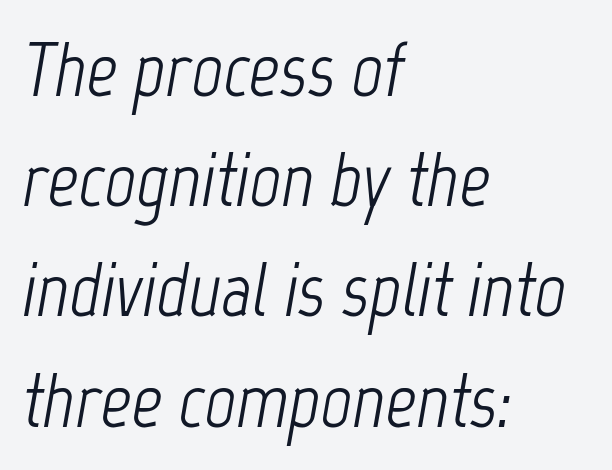
The image shows 76 px light, condensed type, italic (leaning right); set left-aligned, normal line spacing (1.45x), normal letter spacing, not underlined; low stroke contrast and a medium x-height.
